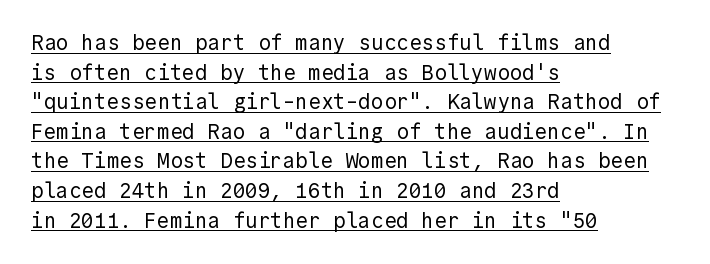
Glyph-to-glyph distance matches everyday printed text. Unbolded letterforms with no extra heft. This is underlined copy, the kind a proofreader might mark for attention. The axis of the letterforms is exactly vertical. Regarding leading, the lines here are spaced in the standard way.
